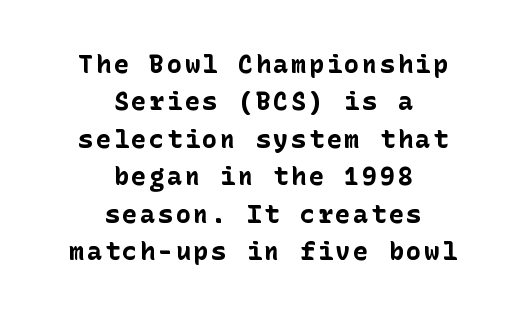
The image shows 25 px bold type, upright; set centered, normal line spacing (1.5x), not underlined.
